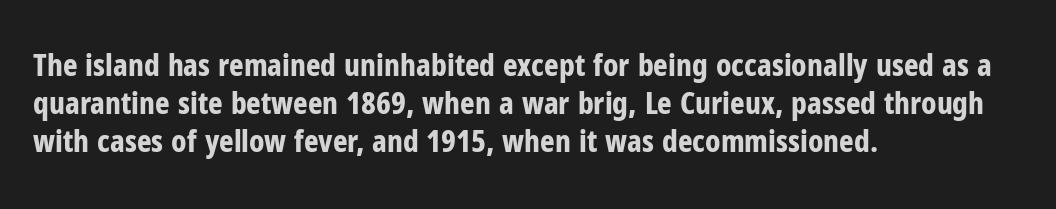
{"serif": "no", "italic": "no", "bold": "yes", "weight": "bold", "width": "condensed", "stroke_contrast": "low", "x_height": "medium", "monospaced": "no", "underline": "no", "align": "left", "line_spacing_ratio": 1.23, "letter_spacing": "normal", "letter_spacing_em": 0.0, "glyph_px": 31}
